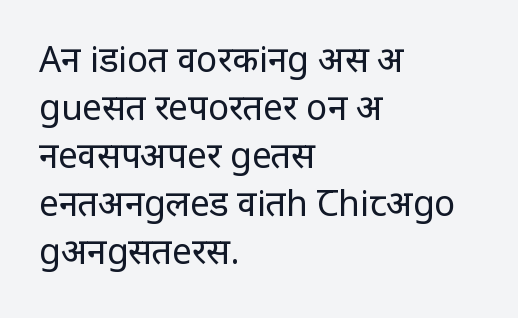
Q: Is the text bold? A: No.
Q: Is the text italic (slanted)? A: No, it is upright.
Q: Is the typeface a serif or a sans-serif typeface? A: Sans-serif.
Q: Is the text underlined? A: No.
Q: How is the paragraph aligned? A: Left-aligned.
Q: Is the spacing between letters normal or unusually wide? A: Normal.
Q: Is the spacing between lines tight, normal or loose? A: Normal.
Q: Width (condensed, normal, or wide)? A: Condensed.
Q: Stroke contrast? A: Low.
Q: x-height? A: Large.
Q: Monospaced? A: No.
